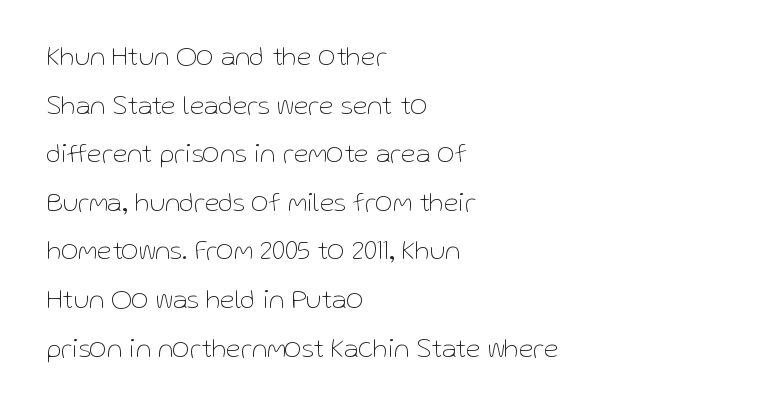
Characters remain perfectly vertical along every line. Every row of glyphs begins at an identical x-position on the left. The specimen omits any rule beneath the text block's lines. Stroke mass is kept to a normal reading level or below.
